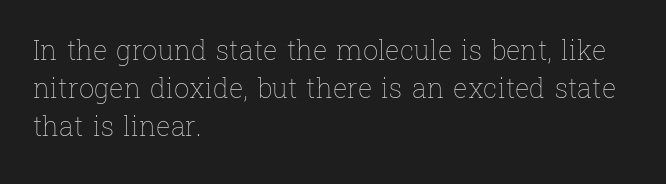
{"italic": "no", "bold": "no", "underline": "no", "align": "left", "line_spacing": "normal", "line_spacing_ratio": 1.41, "letter_spacing": "normal", "letter_spacing_em": 0.0, "glyph_px": 27}
